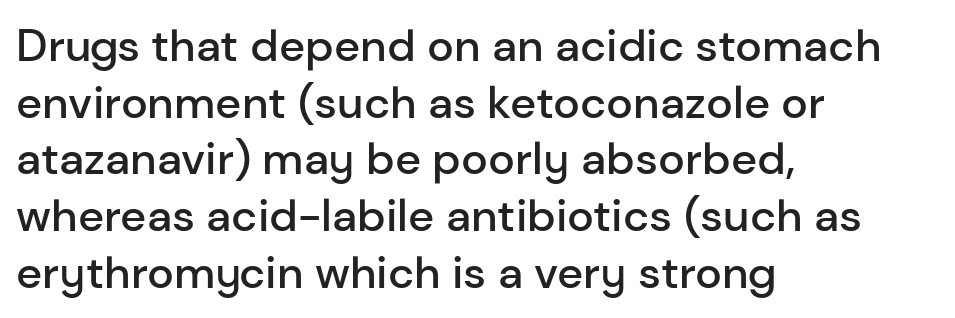
The image shows 45 px semibold sans-serif type, upright; set left-aligned, normal line spacing (1.26x), normal letter spacing, not underlined; low stroke contrast and a medium x-height.
